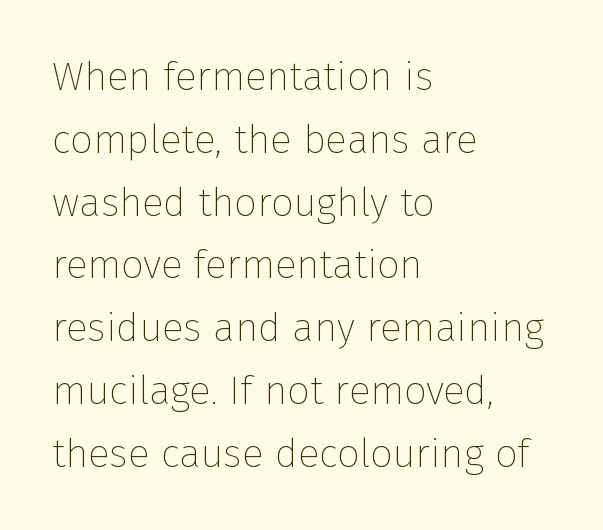
The image shows 40 px thin sans-serif type, upright; set left-aligned, normal line spacing (1.57x), normal letter spacing, not underlined; low stroke contrast and a medium x-height.
